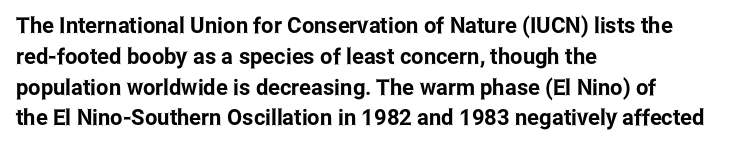
A classic flush-left, rag-right setting is used for this passage. Rendered with straight, roman letterforms. The rendering uses a moderate line-height, typical for paragraphs. In terms of letterspacing, this is plain default setting.
